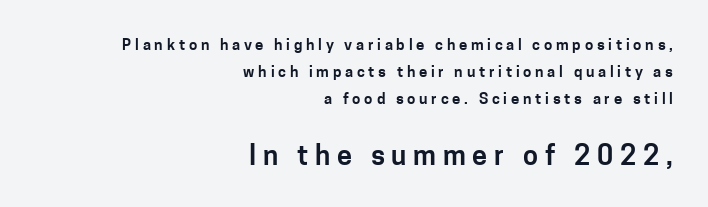
The image shows 27 px text type, upright; set right-aligned, line spacing 1.8x, unusually wide letter spacing (+0.25 em), not underlined; the second (bottom) block is 1.8x larger.
